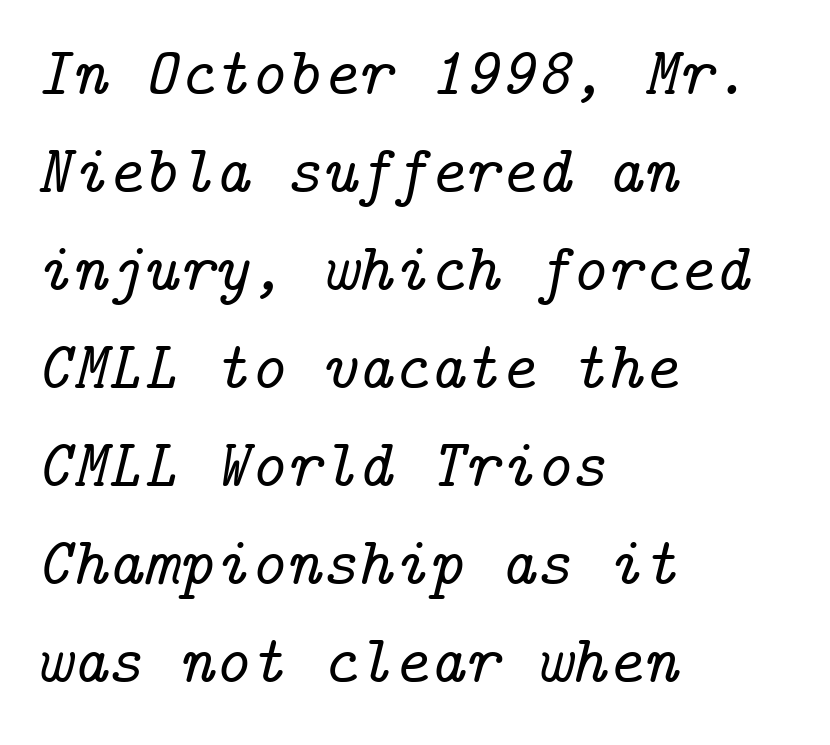
The glyphs are unaccompanied by any horizontal stroke below them. Compared with typical body copy, the letter spacing here is the same. Successive baselines arrive at the customary interval. Typeset ragged right — the left edge is the straight one. Is the type slanted? Yes — the strokes lean at a clear angle. The letters carry serifs — small finishing strokes at the ends of their stems.
